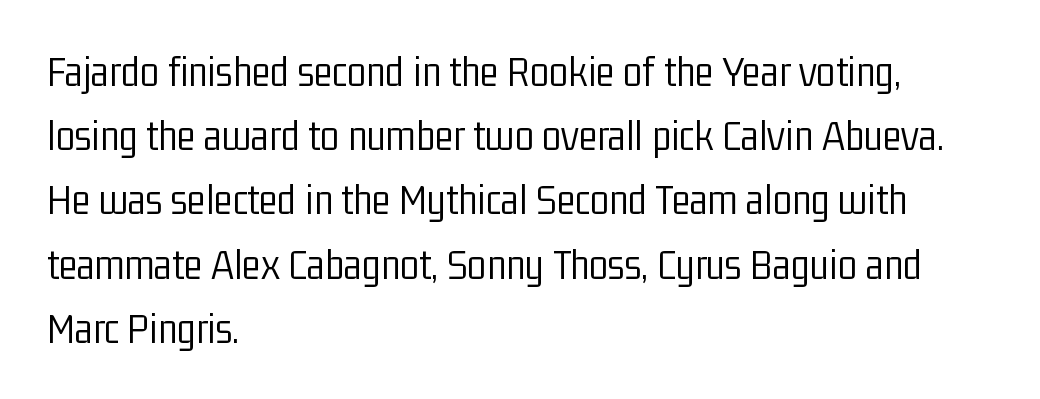
The image shows 44 px light, condensed sans-serif type, upright; set left-aligned, normal line spacing (1.46x), normal letter spacing, not underlined; low stroke contrast and a medium x-height.
